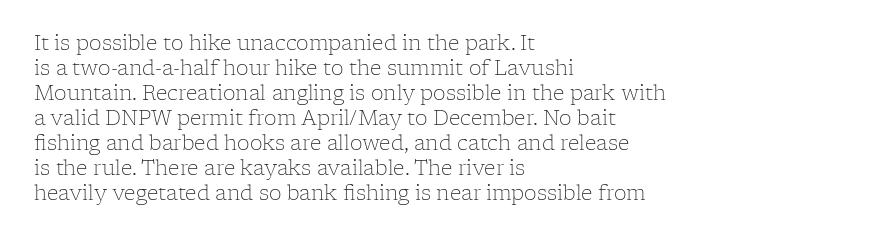
Underline: absent. These glyphs show unthickened strokes, regular width or finer. The leading is moderate, giving the passage an even texture. Upright lettering throughout.
